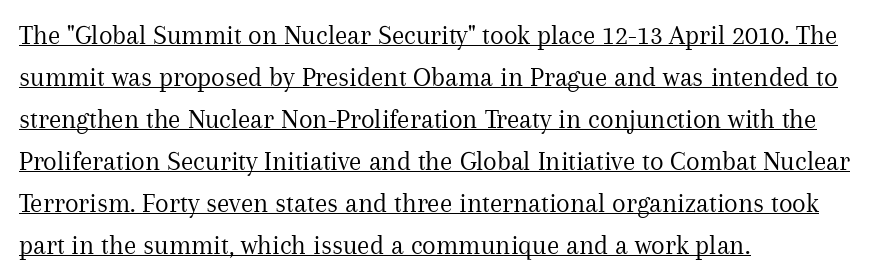
The block of text has a typical density, with ordinary space between rows. The rag falls on the right side of this text block. The specimen includes a rule beneath the text block's lines. Are there feet on the stems? There are — it's a serif. Ordinary non-slanted type is in use. Look at the tracking — it's just the regular setting, nothing added.
